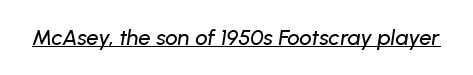
Q: Is the text italic (slanted)? A: Yes, it leans right by about 8 degrees.
Q: Is the text underlined? A: Yes.
Q: Is the spacing between letters normal or unusually wide? A: Normal.
